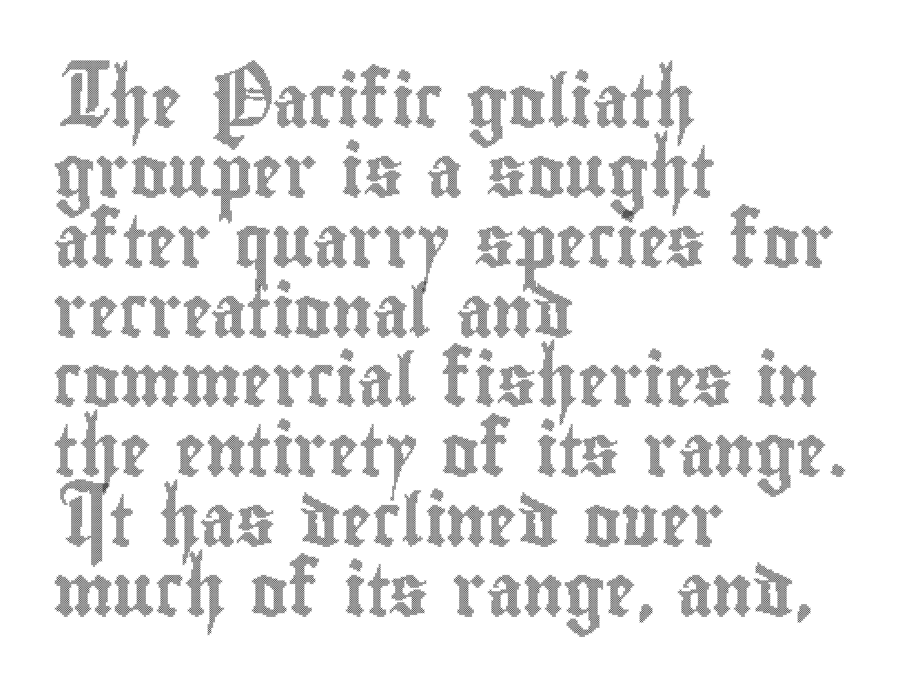
The rendering uses natural spacing where letterforms have individual widths. No word sits above an underline. Nope, not italic — everything's standing straight. If you drew a ruler down the left edge, every line would touch it.
